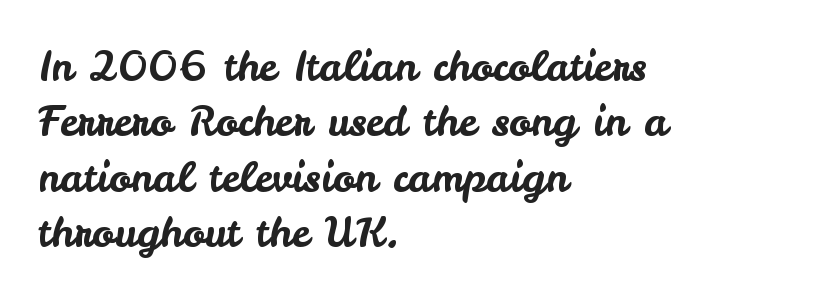
Q: Is the text italic (slanted)? A: Yes.
Q: Is the typeface a serif or a sans-serif typeface? A: Sans-serif.
Q: Is the text underlined? A: No.
Q: How is the paragraph aligned? A: Left-aligned.
Q: Is the spacing between letters normal or unusually wide? A: Normal.
Q: Is the spacing between lines tight, normal or loose? A: Normal.
Q: Width (condensed, normal, or wide)? A: Normal.
Q: Stroke contrast? A: Low.
Q: x-height? A: Small.
Q: Monospaced? A: No.
